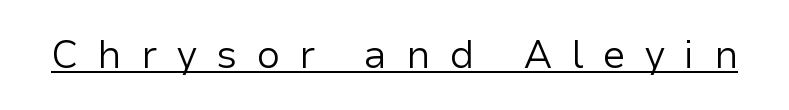
Q: Is the text bold? A: No.
Q: Is the text italic (slanted)? A: No, it is upright.
Q: Is the typeface a serif or a sans-serif typeface? A: Sans-serif.
Q: Is the text underlined? A: Yes.
Q: Is the spacing between letters normal or unusually wide? A: Unusually wide.
Q: Width (condensed, normal, or wide)? A: Normal.
Q: Stroke contrast? A: Low.
Q: x-height? A: Medium.
Q: Monospaced? A: No.
